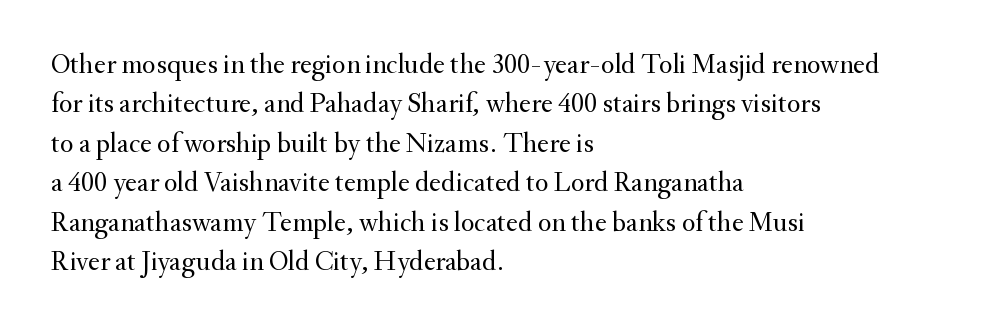
{"serif": "yes", "italic": "no", "bold": "no", "weight": "regular", "width": "normal", "stroke_contrast": "medium", "x_height": "small", "monospaced": "no", "underline": "no", "align": "left", "line_spacing": "normal", "line_spacing_ratio": 1.41, "letter_spacing": "normal", "letter_spacing_em": 0.0, "glyph_px": 28}
